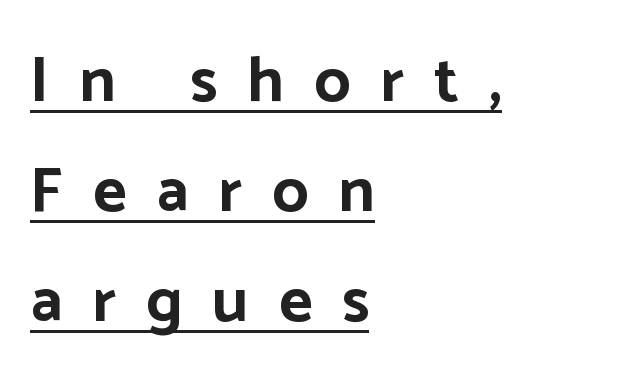
The image shows 64 px bold sans-serif type, upright; set left-aligned, line spacing 1.72x, unusually wide letter spacing (+0.47 em), underlined; low stroke contrast and a medium x-height.
